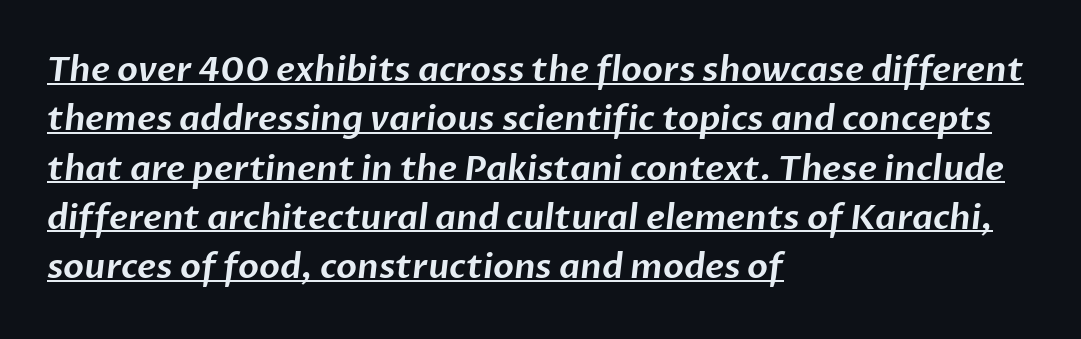
Q: Is the typeface a serif or a sans-serif typeface? A: Sans-serif.
Q: Is the text underlined? A: Yes.
Q: How is the paragraph aligned? A: Left-aligned.
Q: Is the spacing between letters normal or unusually wide? A: Normal.
Q: Is the spacing between lines tight, normal or loose? A: Normal.
Q: Width (condensed, normal, or wide)? A: Normal.
Q: Stroke contrast? A: Low.
Q: x-height? A: Medium.
Q: Monospaced? A: No.
